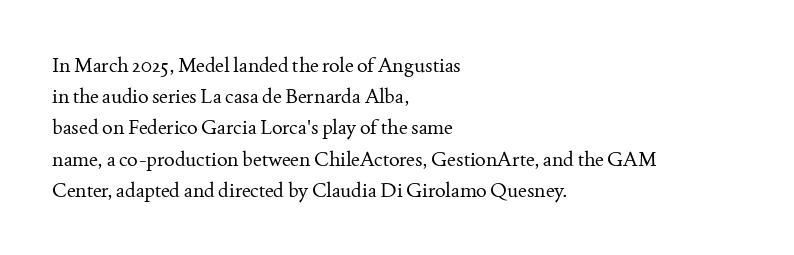
Q: Is the text bold? A: No.
Q: Is the text italic (slanted)? A: No, it is upright.
Q: Is the text underlined? A: No.
Q: How is the paragraph aligned? A: Left-aligned.
Q: Is the spacing between letters normal or unusually wide? A: Normal.
Q: Is the spacing between lines tight, normal or loose? A: Normal.
